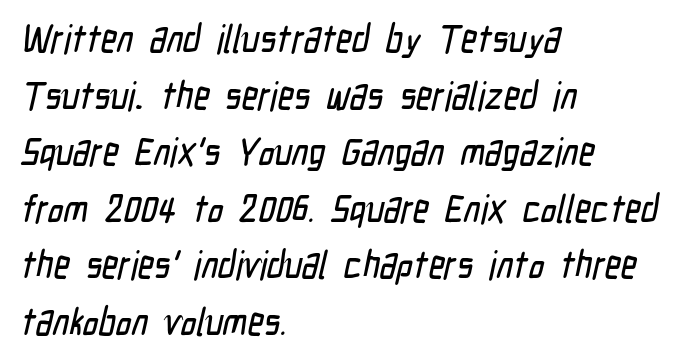
Check the space under the baseline: it is left empty. A typesetter would label this face a sans. The vertical gap from one line to the next is medium. Layout note: lines flush left.
